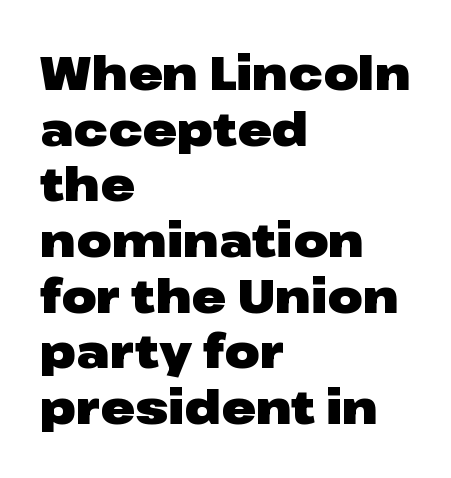
Q: Is the text bold? A: Yes.
Q: Is the text italic (slanted)? A: No, it is upright.
Q: Is the typeface a serif or a sans-serif typeface? A: Sans-serif.
Q: Is the text underlined? A: No.
Q: How is the paragraph aligned? A: Left-aligned.
Q: Is the spacing between letters normal or unusually wide? A: Normal.
Q: Width (condensed, normal, or wide)? A: Wide.
Q: Stroke contrast? A: Low.
Q: x-height? A: Medium.
Q: Monospaced? A: No.
